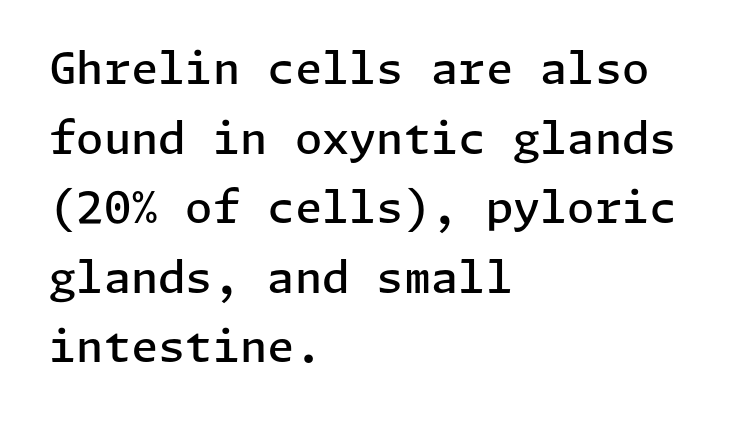
Q: Is the text bold? A: Semi-bold.
Q: Is the text italic (slanted)? A: No, it is upright.
Q: Is the typeface a serif or a sans-serif typeface? A: Sans-serif.
Q: Is the text underlined? A: No.
Q: How is the paragraph aligned? A: Left-aligned.
Q: Is the spacing between letters normal or unusually wide? A: Normal.
Q: Is the spacing between lines tight, normal or loose? A: Normal.
Q: Width (condensed, normal, or wide)? A: Normal.
Q: Stroke contrast? A: Low.
Q: x-height? A: Medium.
